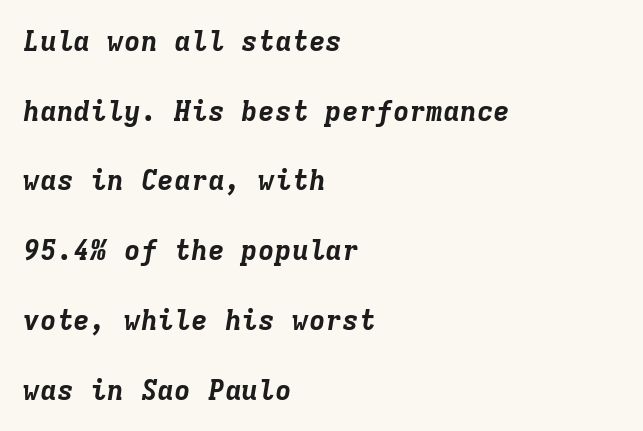
{"italic": "yes", "lean": "right", "slant_degrees": 9, "bold": "yes", "weight": "bold", "width": "normal", "stroke_contrast": "low", "x_height": "medium", "monospaced": "yes", "underline": "no", "align": "left", "line_spacing": "loose", "line_spacing_ratio": 2.49, "letter_spacing": "normal", "letter_spacing_em": 0.0, "glyph_px": 28}
